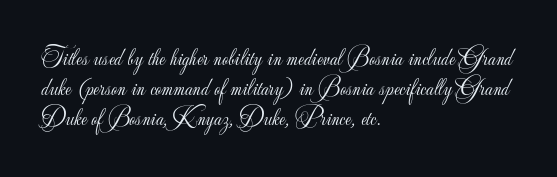
The weight would be labelled regular, book, light, or lighter still. Descender tails drop into unmarked territory. One glance says typical: line gaps are just what's usual.
